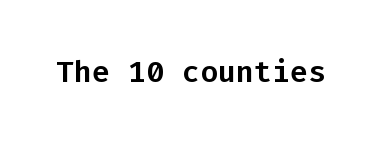
Q: Is the text italic (slanted)? A: No, it is upright.
Q: Is the typeface a serif or a sans-serif typeface? A: Sans-serif.
Q: Is the text underlined? A: No.
Q: Is the spacing between letters normal or unusually wide? A: Normal.
Q: Width (condensed, normal, or wide)? A: Normal.
Q: Stroke contrast? A: Low.
Q: x-height? A: Medium.
Q: Monospaced? A: Yes.
